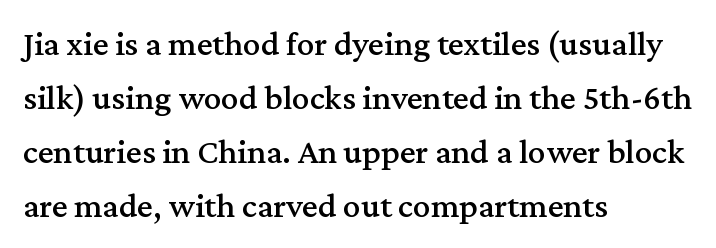
The image shows 35 px serif type, upright; set left-aligned, normal line spacing (1.54x), normal letter spacing, not underlined; medium stroke contrast and a medium x-height.
